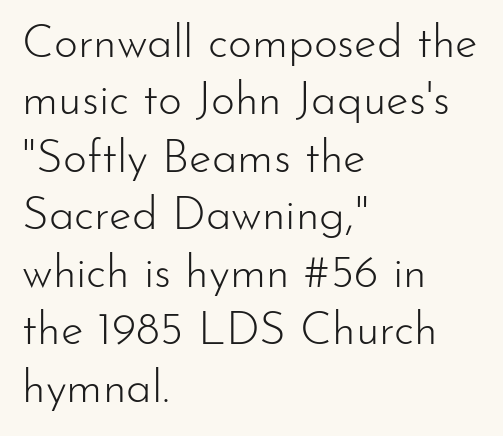
These glyphs show unthickened strokes, regular width or finer. This rendering uses left alignment, leaving the right contour irregular. Vertical strokes here are truly vertical. The string is rendered with underlining switched off. The tracking reads as untouched default to a designer's eye.
